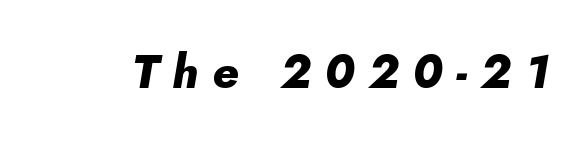
Q: Is the text bold? A: Yes.
Q: Is the text italic (slanted)? A: Yes, it leans right by about 10 degrees.
Q: Is the text underlined? A: No.
Q: Is the spacing between letters normal or unusually wide? A: Unusually wide.
Q: Width (condensed, normal, or wide)? A: Normal.
Q: Stroke contrast? A: Low.
Q: x-height? A: Small.
Q: Monospaced? A: No.
